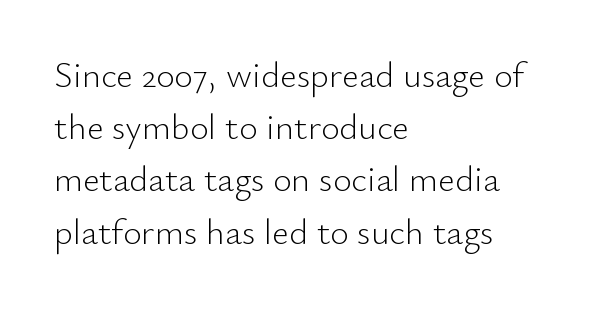
{"serif": "no", "italic": "no", "bold": "no", "weight": "light", "width": "normal", "stroke_contrast": "low", "x_height": "small", "monospaced": "no", "underline": "no", "align": "left", "line_spacing": "normal", "line_spacing_ratio": 1.45, "letter_spacing": "normal", "letter_spacing_em": 0.0, "glyph_px": 36}
